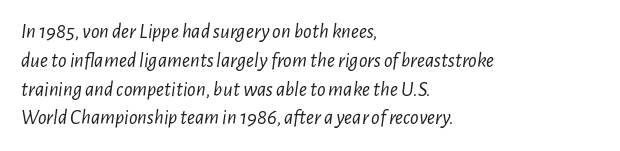
The typesetting does not lean heavy: it is not bold. Every row of glyphs begins at an identical x-position on the left. Beneath every word, the page is bare. Each word holds together tightly as a unit, with standard inter-letter gaps. The lines sit at an ordinary, default distance from one another.
